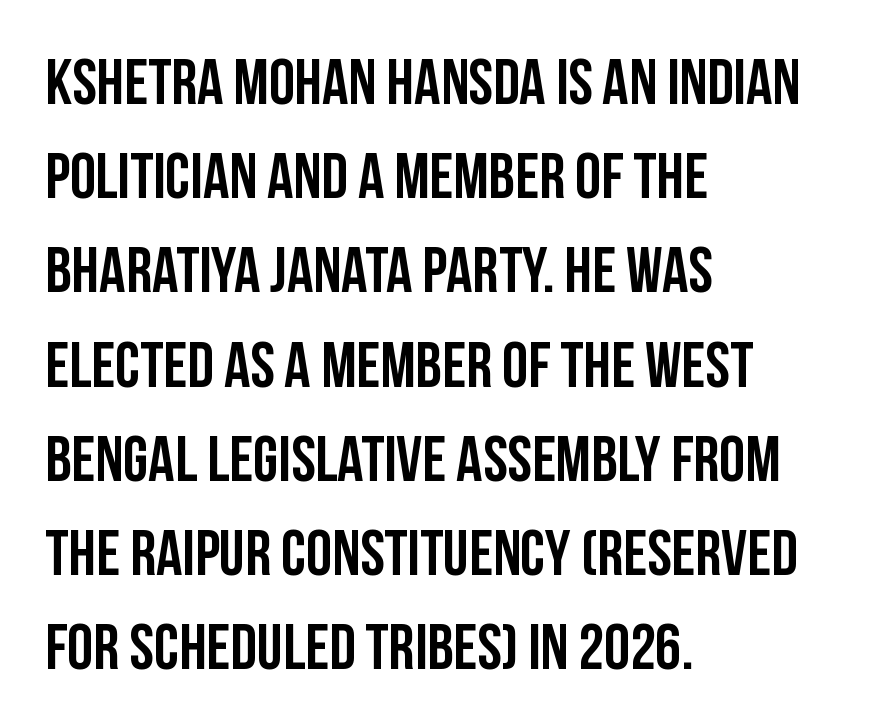
The image shows 65 px condensed sans-serif type, upright; set left-aligned, normal line spacing (1.45x), normal letter spacing, not underlined; low stroke contrast and a large x-height.
